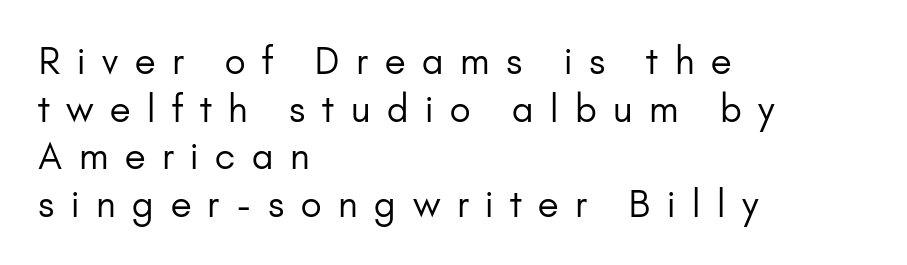
The image shows 36 px regular-weight sans-serif type, upright; set left-aligned, normal line spacing (1.32x), unusually wide letter spacing (+0.46 em), not underlined; low stroke contrast and a small x-height.
